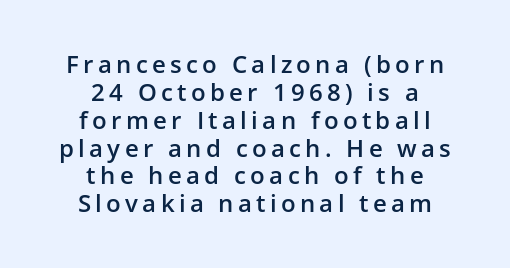
The image shows 24 px text type, upright; set centered, line spacing 1.16x, not underlined.
